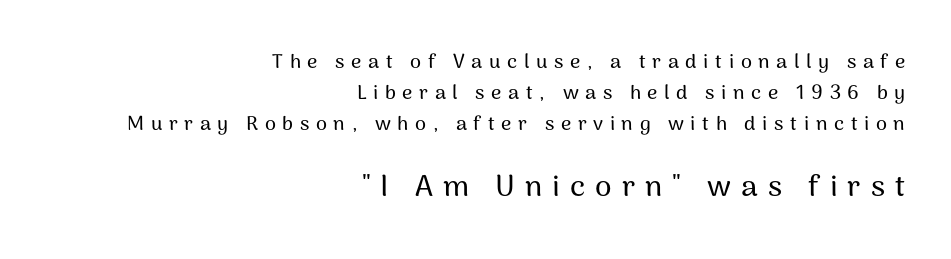
Q: Is the text italic (slanted)? A: No, it is upright.
Q: Is the typeface a serif or a sans-serif typeface? A: Sans-serif.
Q: Is the text underlined? A: No.
Q: How is the paragraph aligned? A: Right-aligned.
Q: Is the spacing between letters normal or unusually wide? A: Unusually wide.
Q: Is the spacing between lines tight, normal or loose? A: Normal.
Q: Which block of text is set in a larger size, the first (top) or the second (bottom)? A: The second (bottom) one.
Q: Width (condensed, normal, or wide)? A: Normal.
Q: Stroke contrast? A: Medium.
Q: x-height? A: Medium.
Q: Monospaced? A: No.
